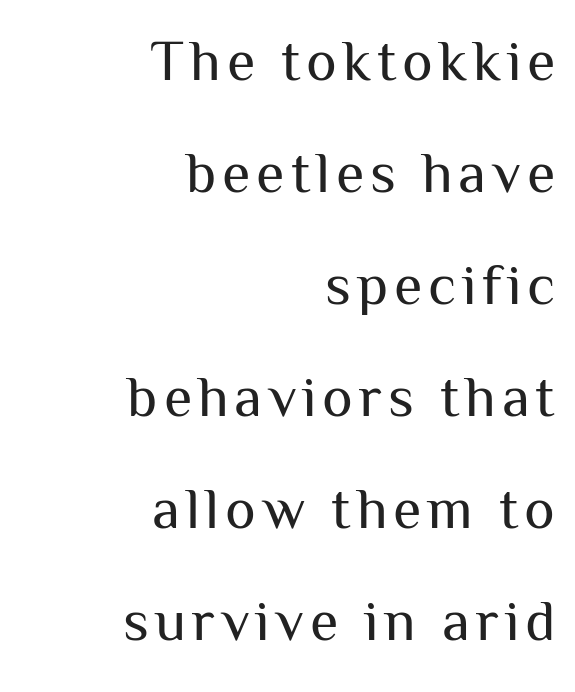
The image shows 58 px regular-weight sans-serif type, upright; set right-aligned, loose line spacing (1.93x), not underlined; medium stroke contrast and a medium x-height.
